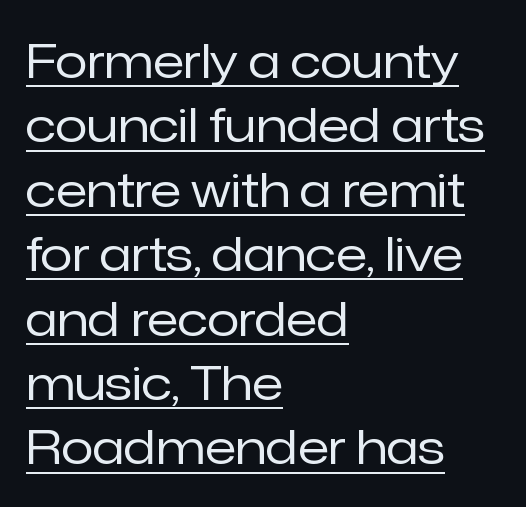
{"serif": "no", "italic": "no", "bold": "no", "weight": "regular", "width": "normal", "stroke_contrast": "low", "x_height": "medium", "monospaced": "no", "underline": "yes", "align": "left", "line_spacing": "normal", "line_spacing_ratio": 1.37, "letter_spacing": "normal", "letter_spacing_em": 0.0, "glyph_px": 47}
